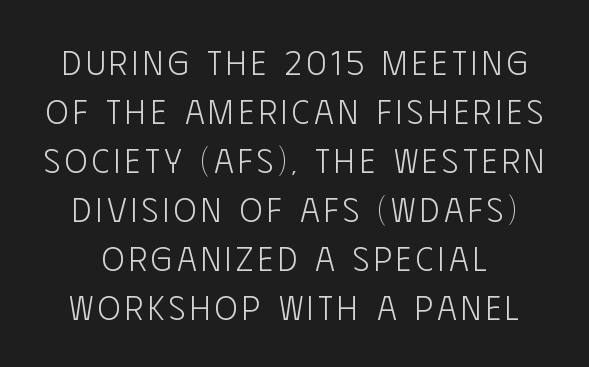
The image shows 34 px light, condensed sans-serif type, upright; set normal line spacing (1.44x), not underlined; low stroke contrast and a large x-height.
